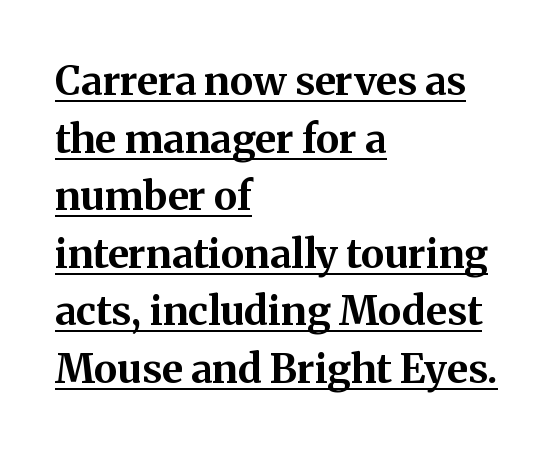
Q: Is the text bold? A: Yes.
Q: Is the text italic (slanted)? A: No, it is upright.
Q: Is the typeface a serif or a sans-serif typeface? A: Serif.
Q: Is the text underlined? A: Yes.
Q: How is the paragraph aligned? A: Left-aligned.
Q: Is the spacing between letters normal or unusually wide? A: Normal.
Q: Is the spacing between lines tight, normal or loose? A: Normal.
Q: Width (condensed, normal, or wide)? A: Normal.
Q: Stroke contrast? A: Medium.
Q: x-height? A: Medium.
Q: Monospaced? A: No.
